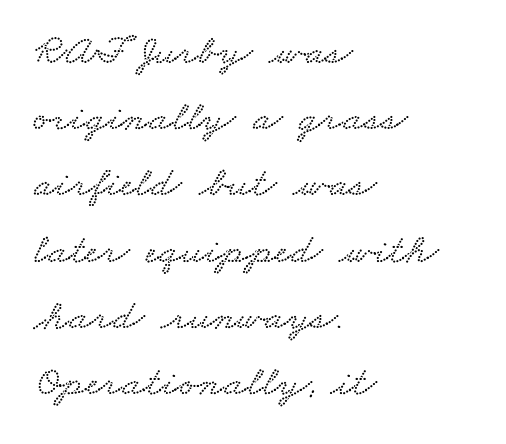
The image shows 43 px wide type; set left-aligned, normal line spacing (1.54x), normal letter spacing, not underlined; low stroke contrast and a small x-height.
